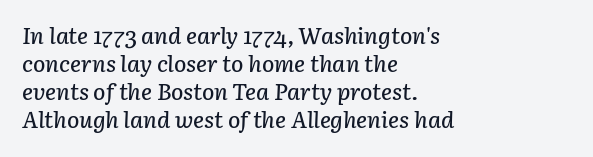
{"italic": "yes", "lean": "right", "slant_degrees": 3, "underline": "no", "align": "left", "line_spacing_ratio": 1.22, "letter_spacing": "normal", "letter_spacing_em": 0.0, "glyph_px": 23}
